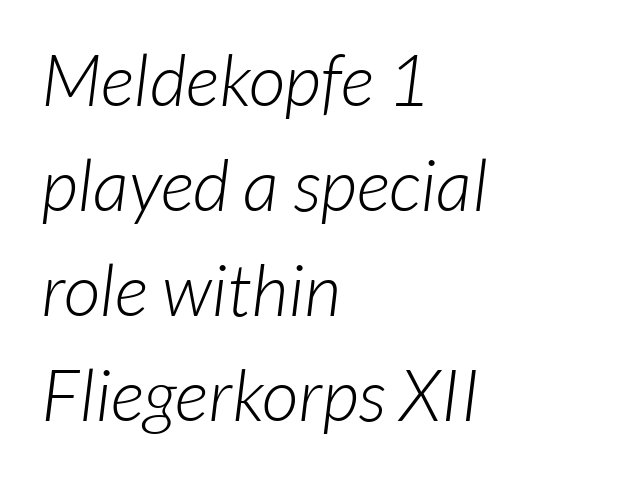
The image shows 72 px light sans-serif type; set left-aligned, normal line spacing (1.46x), normal letter spacing, not underlined; low stroke contrast and a medium x-height.
